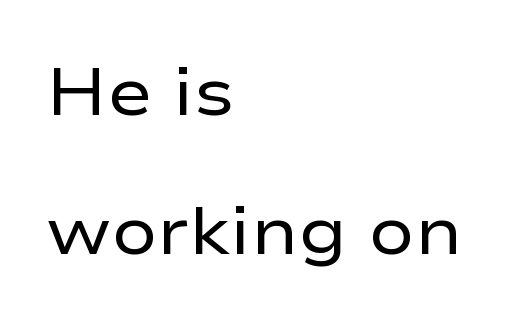
The passage shown is typeset with a sans-serif family. The font is comparable to plain body text, perhaps lighter. This sample uses an upright cut, with every glyph sitting square on the baseline. Anything drawn beneath the words? Only blank space. Rows of type keep a wide berth in the vertical direction.
